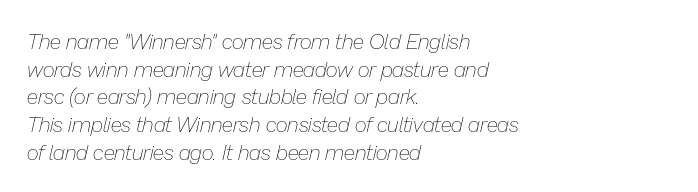
Q: Is the text bold? A: No.
Q: Is the text italic (slanted)? A: Yes, it leans right by about 13 degrees.
Q: Is the text underlined? A: No.
Q: How is the paragraph aligned? A: Left-aligned.
Q: Is the spacing between letters normal or unusually wide? A: Normal.
Q: Is the spacing between lines tight, normal or loose? A: Normal.
